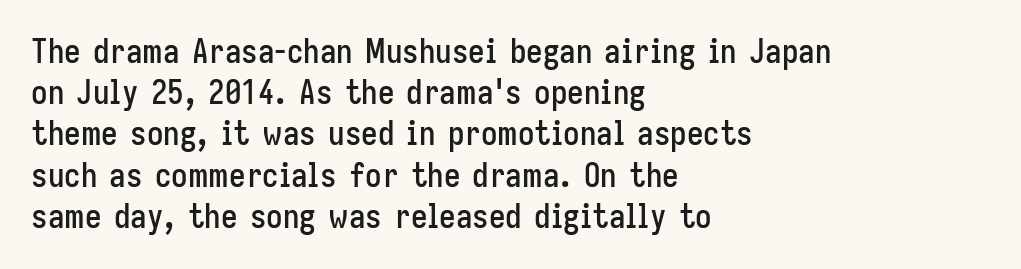
Q: Is the text italic (slanted)? A: No, it is upright.
Q: Is the typeface a serif or a sans-serif typeface? A: Sans-serif.
Q: Is the text underlined? A: No.
Q: How is the paragraph aligned? A: Left-aligned.
Q: Is the spacing between letters normal or unusually wide? A: Normal.
Q: Is the spacing between lines tight, normal or loose? A: Normal.
Q: Width (condensed, normal, or wide)? A: Condensed.
Q: Stroke contrast? A: Low.
Q: x-height? A: Medium.
Q: Monospaced? A: No.
